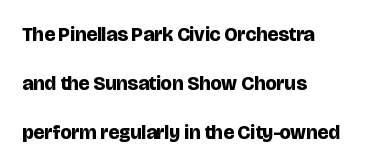
Underlining? Definitely not there. No extra tracking has been applied to these lines. In terms of leading, this rendering errs on the spacious side. The rendering uses a bold face; every stroke is thick and dark. Reading down the block, your eye returns to a fixed left position each line. Every stem runs plumb, perpendicular to the baseline.
